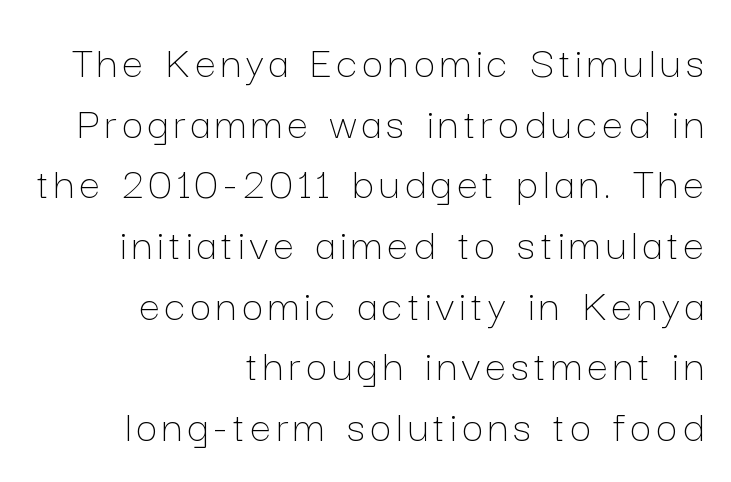
The image shows 47 px thin type, upright; set right-aligned, normal line spacing (1.29x), not underlined; low stroke contrast and a medium x-height.
